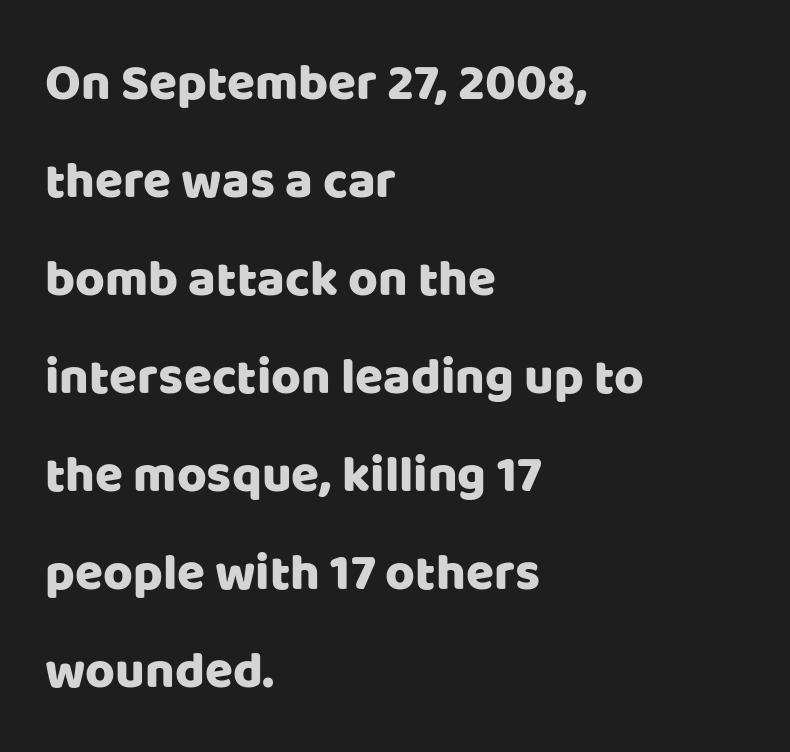
Q: Is the text italic (slanted)? A: No, it is upright.
Q: Is the typeface a serif or a sans-serif typeface? A: Sans-serif.
Q: Is the text underlined? A: No.
Q: How is the paragraph aligned? A: Left-aligned.
Q: Is the spacing between letters normal or unusually wide? A: Normal.
Q: Is the spacing between lines tight, normal or loose? A: Loose.
Q: Width (condensed, normal, or wide)? A: Normal.
Q: Stroke contrast? A: Low.
Q: x-height? A: Large.
Q: Monospaced? A: No.
